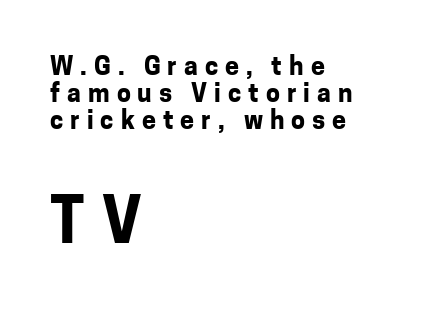
{"serif": "no", "italic": "no", "bold": "yes", "weight": "bold", "width": "normal", "stroke_contrast": "low", "x_height": "medium", "monospaced": "no", "underline": "no", "align": "left", "line_spacing": "tight", "line_spacing_ratio": 1.09, "letter_spacing": "wide", "letter_spacing_em": 0.28, "larger_block": "second", "size_ratio": 2.48, "glyph_px": 62}
